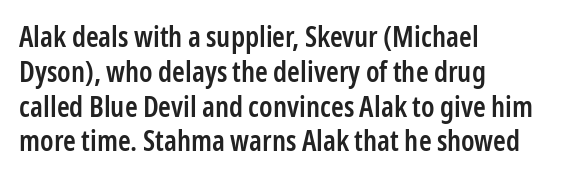
The image shows 29 px semibold, condensed sans-serif type, upright; set left-aligned, line spacing 1.2x, normal letter spacing, not underlined; low stroke contrast and a medium x-height.
